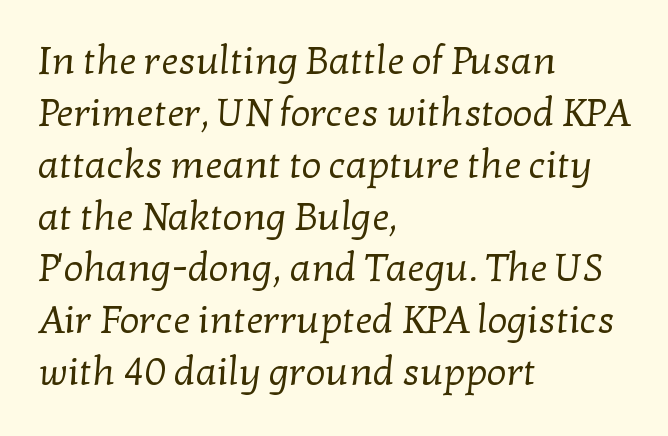
{"serif": "yes", "bold": "no", "weight": "regular", "width": "normal", "stroke_contrast": "low", "x_height": "medium", "monospaced": "no", "underline": "no", "align": "left", "line_spacing": "normal", "line_spacing_ratio": 1.33, "letter_spacing": "normal", "letter_spacing_em": 0.0, "glyph_px": 39}
